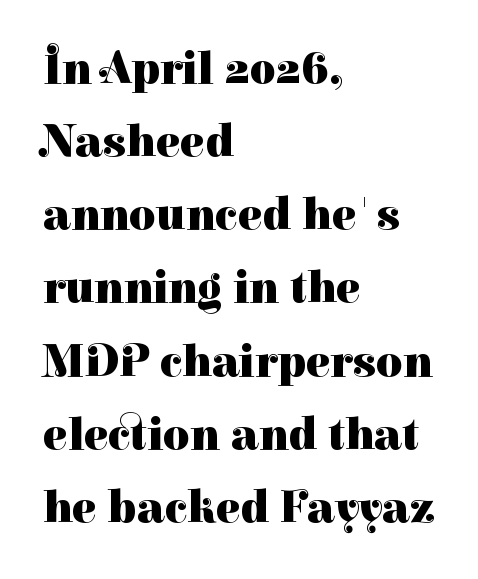
Character widths vary here, with narrow letters taking less room than wide ones. Is the block centered? No — it sits flush against the left margin. The area under the type is left untouched. Baseline-to-baseline distance is the conventional proportion of letter height. These lines carry a lot of weight — the face is fully bold.
